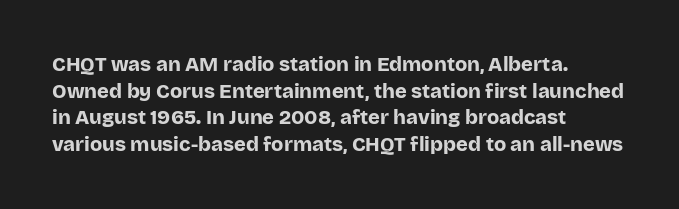
Q: Is the text bold? A: Yes.
Q: Is the text italic (slanted)? A: No, it is upright.
Q: Is the text underlined? A: No.
Q: How is the paragraph aligned? A: Left-aligned.
Q: Is the spacing between letters normal or unusually wide? A: Normal.
Q: Is the spacing between lines tight, normal or loose? A: Normal.
